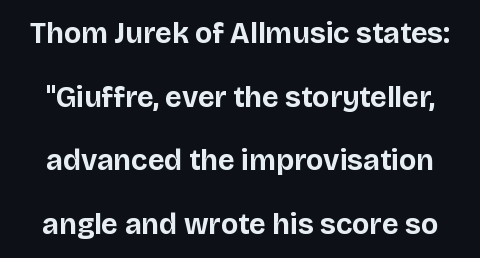
{"serif": "no", "italic": "no", "bold": "yes", "weight": "bold", "width": "normal", "stroke_contrast": "low", "x_height": "large", "monospaced": "no", "underline": "no", "line_spacing": "loose", "line_spacing_ratio": 2.19, "letter_spacing": "normal", "letter_spacing_em": 0.0, "glyph_px": 29}
